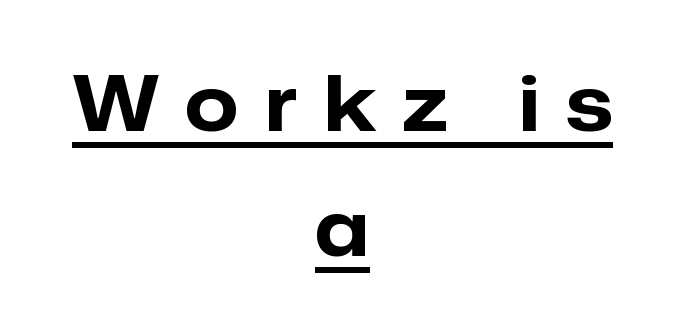
{"serif": "no", "italic": "no", "bold": "yes", "weight": "bold", "width": "normal", "stroke_contrast": "low", "x_height": "medium", "monospaced": "no", "underline": "yes", "align": "center", "line_spacing": "normal", "line_spacing_ratio": 1.64, "letter_spacing": "wide", "letter_spacing_em": 0.36, "glyph_px": 76}
